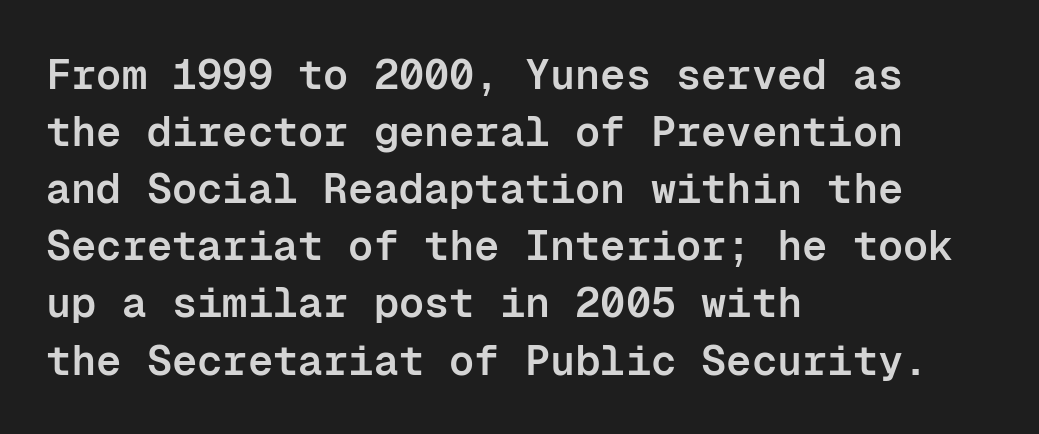
Q: Is the text bold? A: Semi-bold.
Q: Is the text italic (slanted)? A: No, it is upright.
Q: Is the typeface a serif or a sans-serif typeface? A: Sans-serif.
Q: Is the text underlined? A: No.
Q: How is the paragraph aligned? A: Left-aligned.
Q: Is the spacing between letters normal or unusually wide? A: Normal.
Q: Is the spacing between lines tight, normal or loose? A: Normal.
Q: Width (condensed, normal, or wide)? A: Normal.
Q: Stroke contrast? A: Low.
Q: x-height? A: Medium.
Q: Monospaced? A: Yes.
